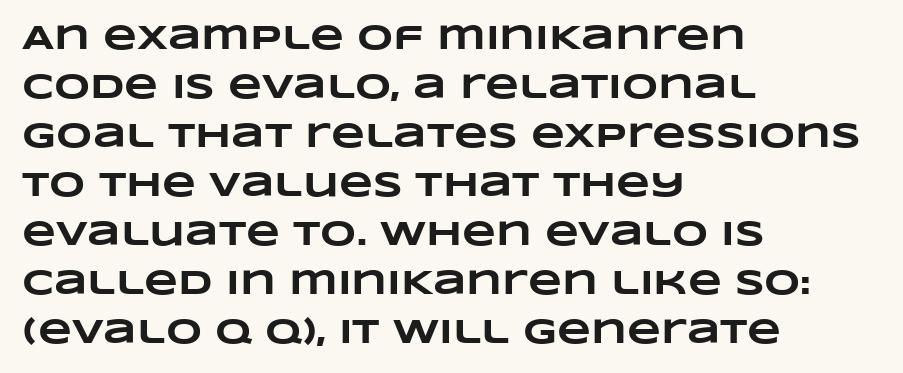
{"bold": "yes", "weight": "heavy", "width": "wide", "stroke_contrast": "low", "x_height": "large", "monospaced": "no", "underline": "no", "align": "left", "line_spacing": "normal", "line_spacing_ratio": 1.4, "letter_spacing": "normal", "letter_spacing_em": 0.0, "glyph_px": 35}
